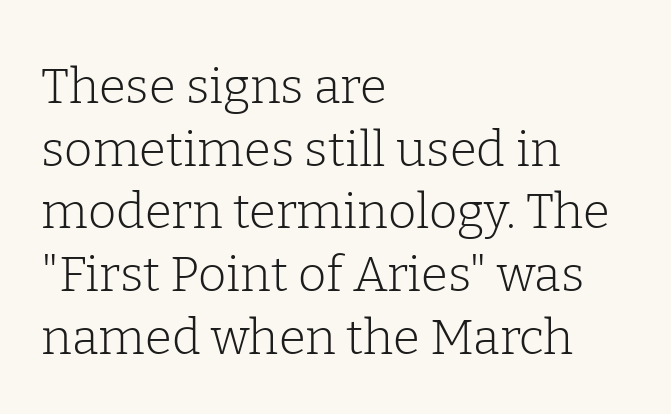
{"serif": "yes", "italic": "no", "bold": "no", "weight": "light", "width": "normal", "stroke_contrast": "low", "x_height": "medium", "monospaced": "no", "underline": "no", "align": "left", "line_spacing": "normal", "line_spacing_ratio": 1.28, "letter_spacing": "normal", "letter_spacing_em": 0.0, "glyph_px": 49}
